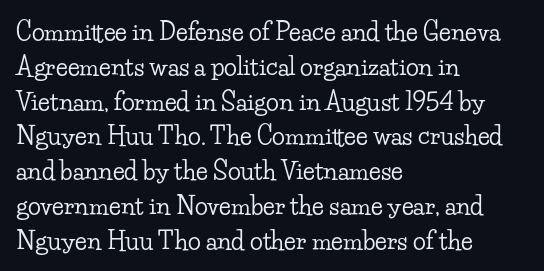
The image shows 24 px text type, upright; set left-aligned, normal line spacing (1.45x), normal letter spacing, not underlined.
